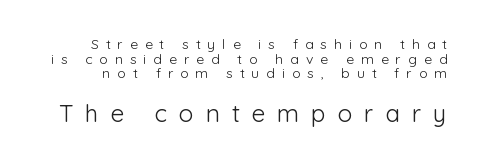
The image shows 24 px text type, upright; set tight line spacing (1.05x), unusually wide letter spacing (+0.5 em), not underlined; the second (bottom) block is 1.71x larger.
